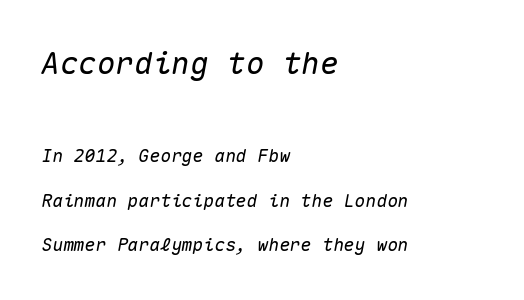
Q: Is the text italic (slanted)? A: Yes, it leans right by about 10 degrees.
Q: Is the text underlined? A: No.
Q: How is the paragraph aligned? A: Left-aligned.
Q: Is the spacing between letters normal or unusually wide? A: Normal.
Q: Is the spacing between lines tight, normal or loose? A: Loose.
Q: Which block of text is set in a larger size, the first (top) or the second (bottom)? A: The first (top) one.
Q: Width (condensed, normal, or wide)? A: Normal.
Q: Stroke contrast? A: Medium.
Q: x-height? A: Medium.
Q: Monospaced? A: Yes.
